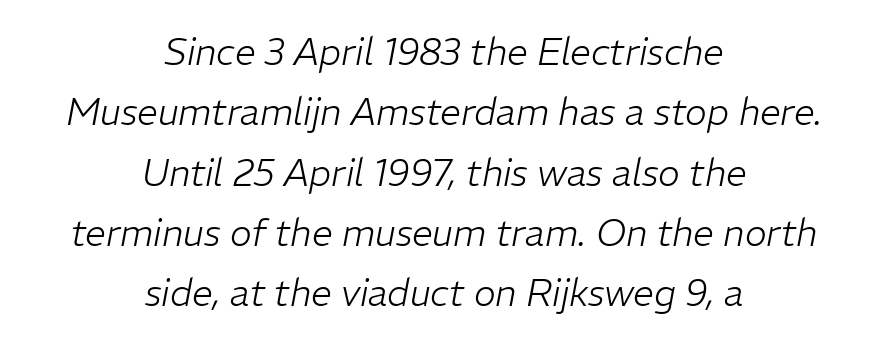
{"italic": "yes", "lean": "right", "slant_degrees": 11, "bold": "no", "weight": "light", "width": "normal", "stroke_contrast": "low", "x_height": "medium", "monospaced": "no", "underline": "no", "align": "center", "line_spacing": "normal", "line_spacing_ratio": 1.63, "letter_spacing": "normal", "letter_spacing_em": 0.0, "glyph_px": 37}
